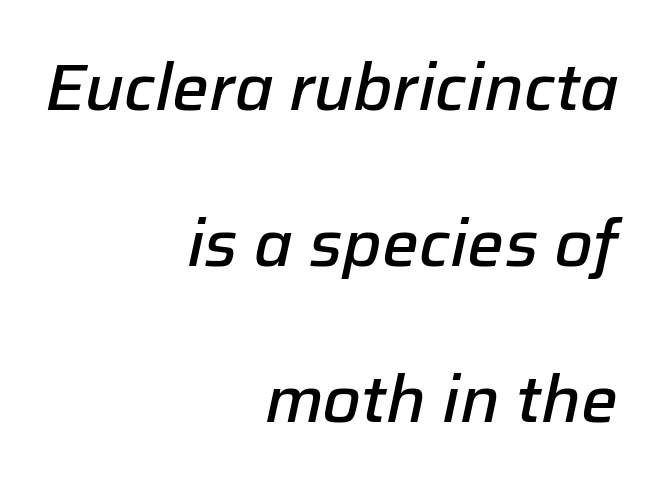
{"italic": "yes", "lean": "right", "slant_degrees": 12, "bold": "semi", "weight": "semibold", "width": "normal", "stroke_contrast": "low", "x_height": "medium", "monospaced": "no", "underline": "no", "align": "right", "line_spacing": "loose", "line_spacing_ratio": 2.4, "letter_spacing": "normal", "letter_spacing_em": 0.0, "glyph_px": 65}
